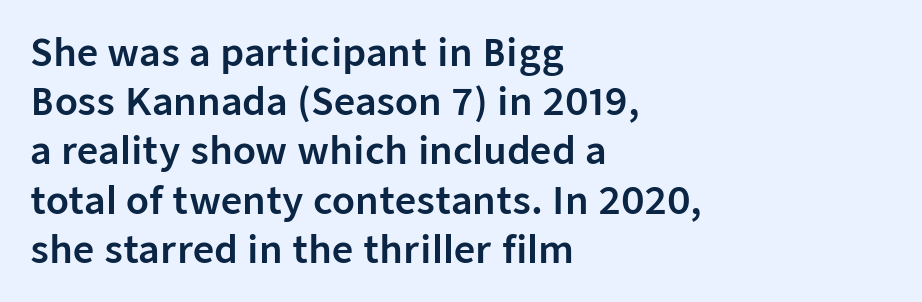
The image shows 37 px sans-serif type, upright; set left-aligned, normal line spacing (1.33x), normal letter spacing, not underlined; low stroke contrast and a medium x-height.
